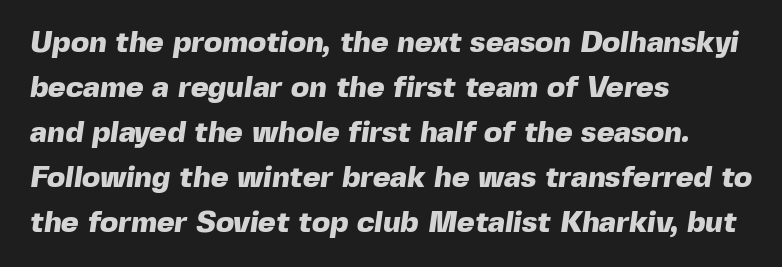
Q: Is the text bold? A: Yes.
Q: Is the typeface a serif or a sans-serif typeface? A: Sans-serif.
Q: Is the text underlined? A: No.
Q: How is the paragraph aligned? A: Left-aligned.
Q: Is the spacing between letters normal or unusually wide? A: Normal.
Q: Is the spacing between lines tight, normal or loose? A: Normal.
Q: Width (condensed, normal, or wide)? A: Normal.
Q: x-height? A: Medium.
Q: Monospaced? A: No.
